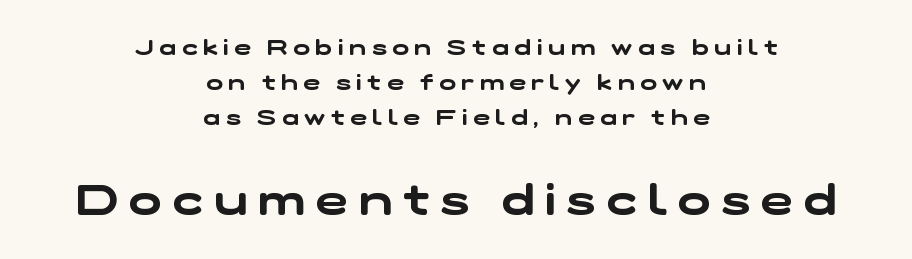
This sample uses expanded letter spacing, leaving extra air between glyphs. Each new line begins a customary step beneath the previous one. Compare the two chunks: the lower has the greater cap height. Glance below the letters and you will spot only blank space. You could not count columns in this text — the font is proportionally spaced. The typeface chosen for these lines omits serifs.
